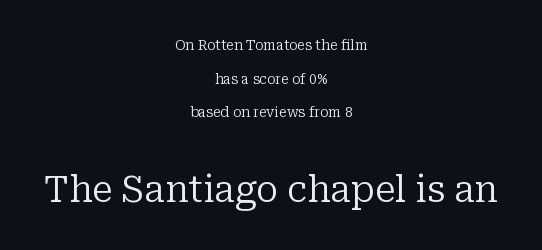
In this sample the second text group is rendered at the bigger scale. The passage shown is not underscored anywhere. Does the leading feel generous? Absolutely, it's lavish. The tracking reads as untouched default to a designer's eye. Looks like regular typesetting: each glyph gets only the width it needs. The letterforms sit at book weight or below.
